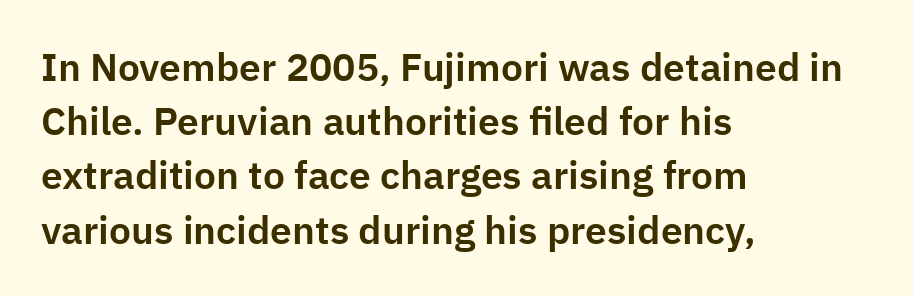
{"serif": "no", "italic": "no", "width": "normal", "stroke_contrast": "low", "x_height": "medium", "monospaced": "no", "underline": "no", "align": "left", "line_spacing": "normal", "line_spacing_ratio": 1.39, "letter_spacing": "normal", "letter_spacing_em": 0.0, "glyph_px": 39}
